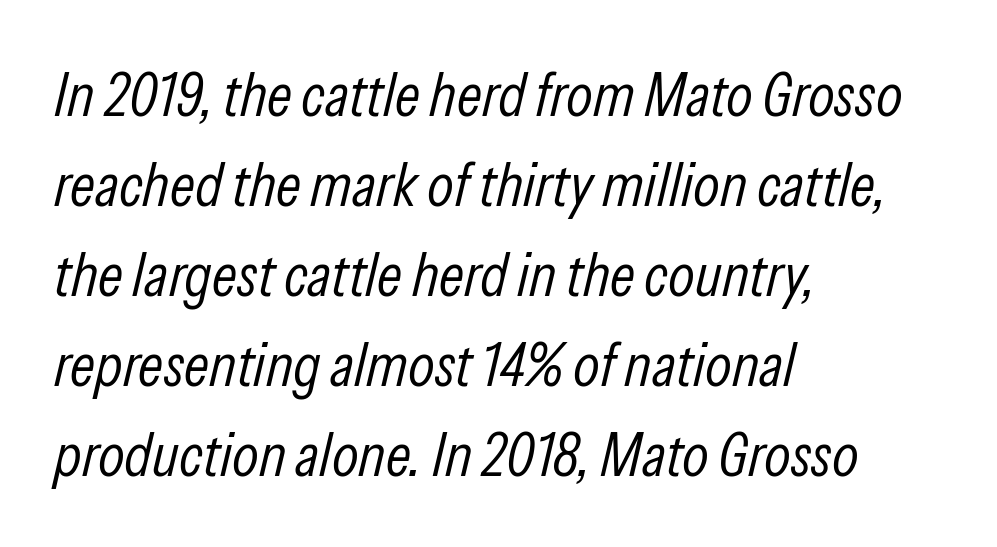
The image shows 62 px light, condensed type, italic (leaning right); set left-aligned, normal line spacing (1.45x), normal letter spacing, not underlined; low stroke contrast and a medium x-height.
